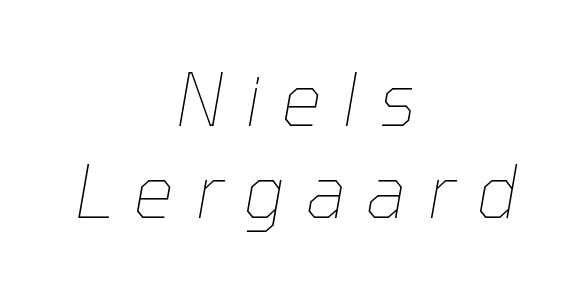
Q: Is the text bold? A: No.
Q: Is the text italic (slanted)? A: Yes, it leans right by about 10 degrees.
Q: Is the text underlined? A: No.
Q: How is the paragraph aligned? A: Centered.
Q: Is the spacing between letters normal or unusually wide? A: Unusually wide.
Q: Is the spacing between lines tight, normal or loose? A: Normal.
Q: Width (condensed, normal, or wide)? A: Normal.
Q: Stroke contrast? A: Low.
Q: x-height? A: Medium.
Q: Monospaced? A: No.
